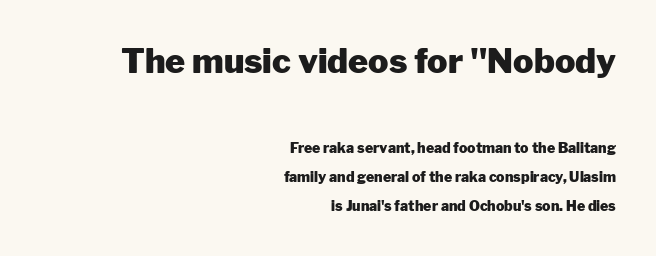
The image shows 34 px heavy sans-serif type, upright; set right-aligned, loose line spacing (2.1x), normal letter spacing, not underlined; the first (top) block is 2.43x larger; low stroke contrast and a medium x-height.
